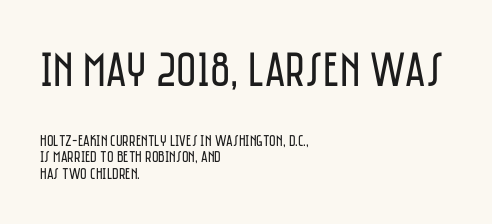
{"serif": "no", "italic": "no", "bold": "no", "weight": "regular", "width": "condensed", "stroke_contrast": "low", "x_height": "large", "monospaced": "no", "underline": "no", "align": "left", "line_spacing": "tight", "line_spacing_ratio": 1.05, "letter_spacing": "normal", "letter_spacing_em": 0.0, "larger_block": "first", "size_ratio": 3.06, "glyph_px": 49}
